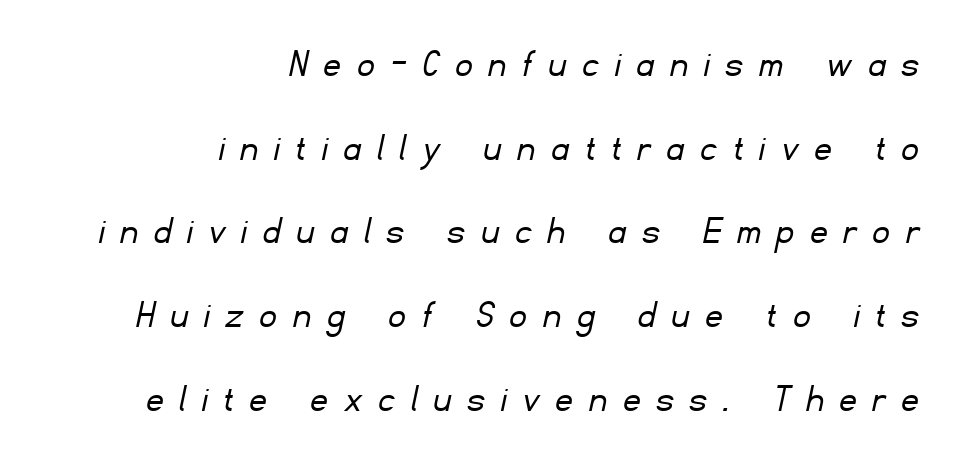
{"serif": "no", "bold": "no", "weight": "light", "width": "normal", "stroke_contrast": "low", "x_height": "small", "monospaced": "no", "underline": "no", "align": "right", "line_spacing": "loose", "line_spacing_ratio": 2.04, "letter_spacing": "wide", "letter_spacing_em": 0.41, "glyph_px": 41}
